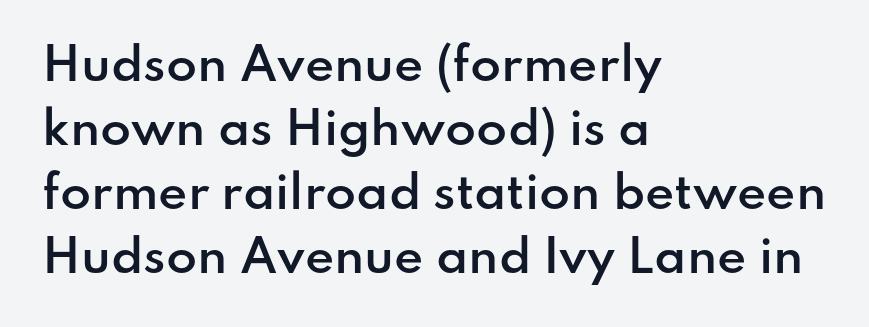
Q: Is the text bold? A: Semi-bold.
Q: Is the text italic (slanted)? A: No, it is upright.
Q: Is the typeface a serif or a sans-serif typeface? A: Sans-serif.
Q: Is the text underlined? A: No.
Q: How is the paragraph aligned? A: Left-aligned.
Q: Is the spacing between letters normal or unusually wide? A: Normal.
Q: Is the spacing between lines tight, normal or loose? A: Normal.
Q: Width (condensed, normal, or wide)? A: Normal.
Q: Stroke contrast? A: Low.
Q: x-height? A: Small.
Q: Monospaced? A: No.
